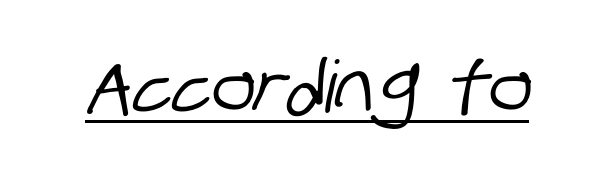
{"serif": "no", "width": "condensed", "stroke_contrast": "low", "x_height": "large", "monospaced": "no", "underline": "yes", "letter_spacing": "normal", "letter_spacing_em": 0.0, "glyph_px": 72}
